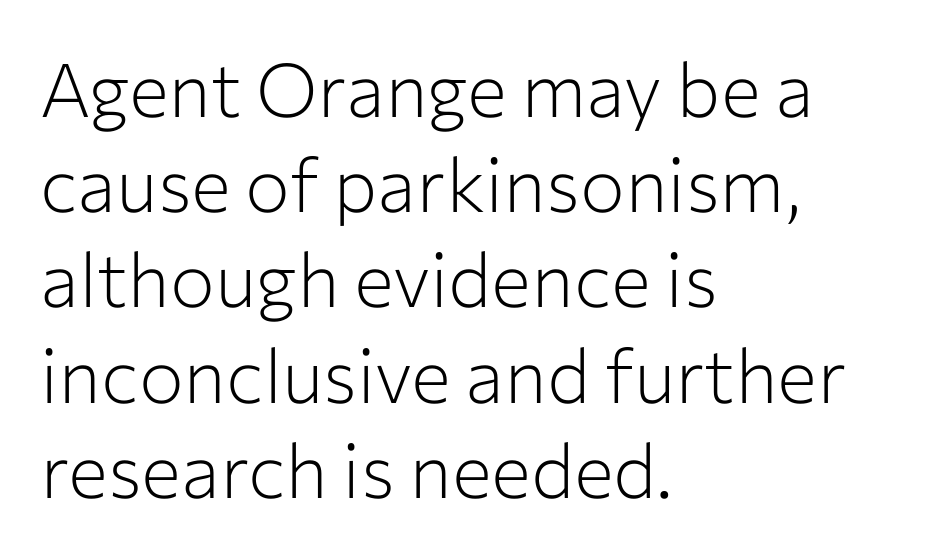
{"serif": "no", "italic": "no", "bold": "no", "weight": "light", "width": "normal", "stroke_contrast": "low", "x_height": "medium", "monospaced": "no", "underline": "no", "align": "left", "line_spacing": "normal", "line_spacing_ratio": 1.27, "letter_spacing": "normal", "letter_spacing_em": 0.0, "glyph_px": 75}
